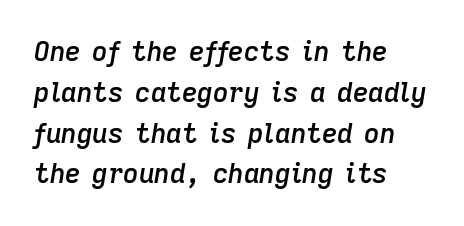
The image shows 27 px text type, italic (leaning right); set left-aligned, normal line spacing (1.51x), normal letter spacing, not underlined.
